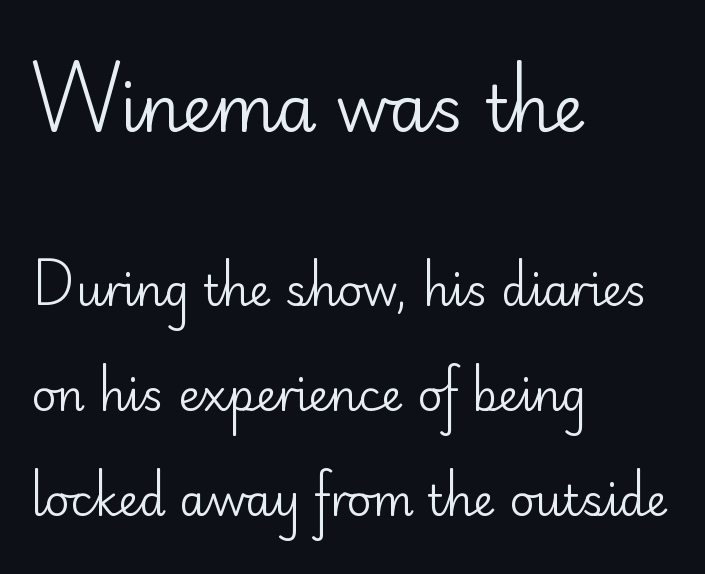
The image shows 64 px regular-weight sans-serif type, upright; set left-aligned, loose line spacing (2.44x), normal letter spacing, not underlined; the first (top) block is 1.49x larger; low stroke contrast and a small x-height.
